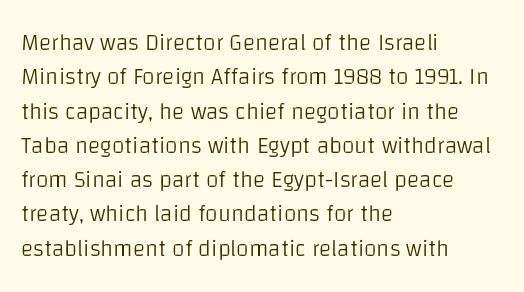
{"italic": "no", "bold": "no", "underline": "no", "align": "left", "line_spacing": "normal", "line_spacing_ratio": 1.49, "letter_spacing": "normal", "letter_spacing_em": 0.0, "glyph_px": 23}
